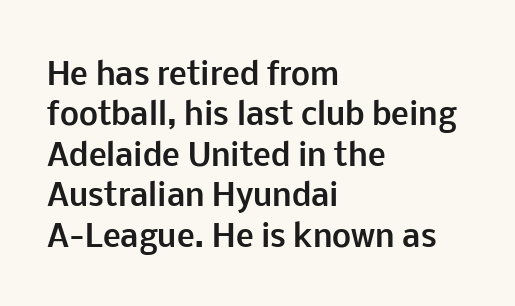
The image shows 30 px bold sans-serif type, upright; set left-aligned, normal line spacing (1.35x), normal letter spacing, not underlined; low stroke contrast and a medium x-height.
